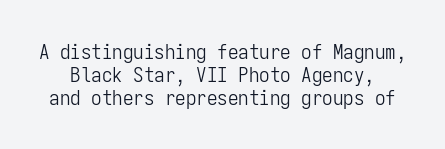
The image shows 21 px text type, upright; set tight line spacing (1.09x), normal letter spacing, not underlined.
